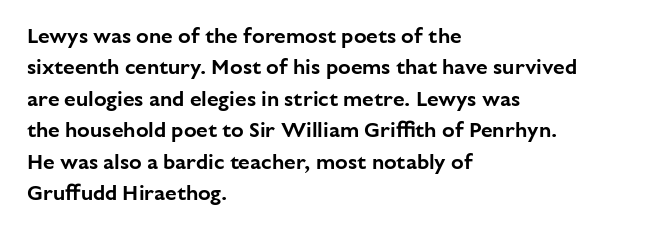
{"italic": "no", "underline": "no", "align": "left", "line_spacing": "normal", "line_spacing_ratio": 1.5, "letter_spacing": "normal", "letter_spacing_em": 0.0, "glyph_px": 21}
